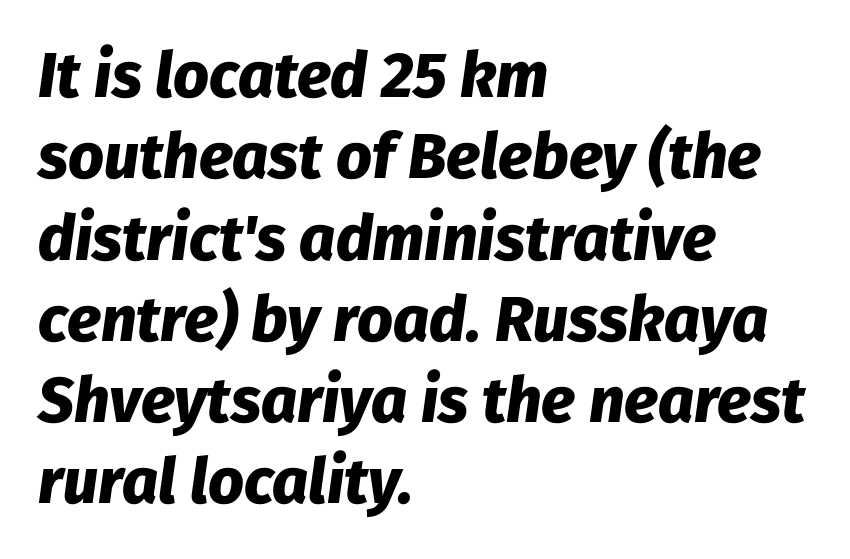
Q: Is the text bold? A: Yes.
Q: Is the text italic (slanted)? A: Yes, it leans right by about 8 degrees.
Q: Is the text underlined? A: No.
Q: How is the paragraph aligned? A: Left-aligned.
Q: Is the spacing between letters normal or unusually wide? A: Normal.
Q: Is the spacing between lines tight, normal or loose? A: Normal.
Q: Width (condensed, normal, or wide)? A: Normal.
Q: Stroke contrast? A: Low.
Q: x-height? A: Medium.
Q: Monospaced? A: No.
